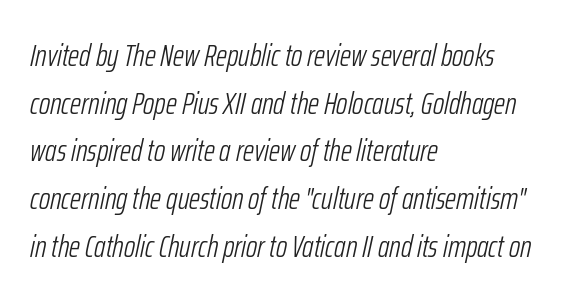
You can tell it's italic because the verticals aren't actually vertical. These lines are rendered in a variable-pitch font. The letterforms sit shoulder to shoulder at normal distance. A clean baseline with only descenders dipping below it. Each line starts at the same left margin while the right side varies.
